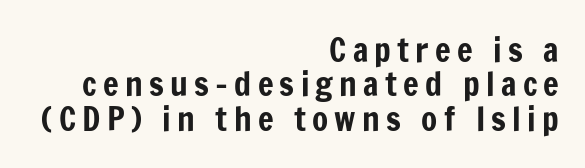
Each letter keeps its own natural width here, so spacing adapts to shape. Leading is clearly below the norm, producing a dense column. Anything drawn beneath the words? Only blank space. This rendering employs a face without finishing strokes, i.e., a sans-serif.
